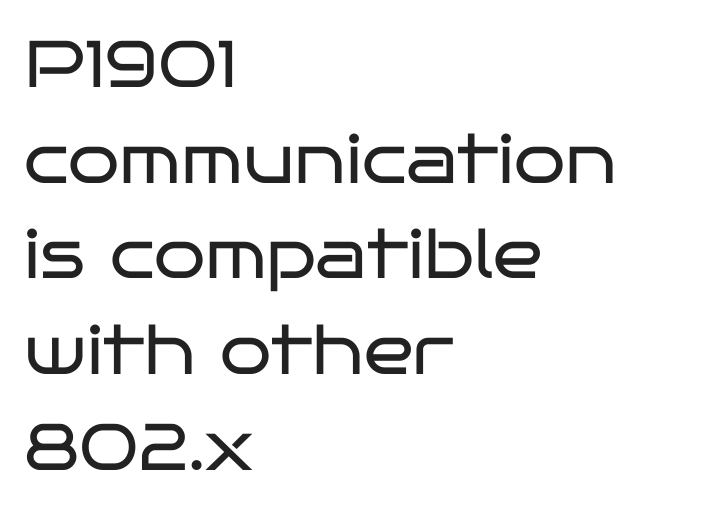
{"serif": "no", "italic": "no", "bold": "no", "weight": "regular", "width": "wide", "stroke_contrast": "low", "x_height": "large", "monospaced": "no", "underline": "no", "align": "left", "line_spacing": "normal", "line_spacing_ratio": 1.45, "letter_spacing": "normal", "letter_spacing_em": 0.0, "glyph_px": 66}
